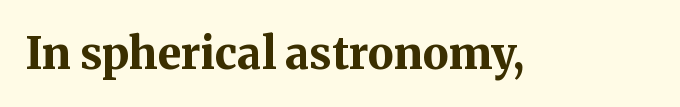
The passage shown is typed in a proportional face where columns would drift. The letters carry serifs — small finishing strokes at the ends of their stems. Short note: letters normally spaced. These lines were composed using upright roman letters.
